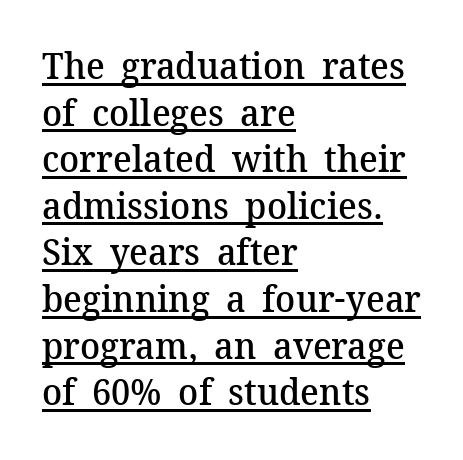
{"serif": "yes", "italic": "no", "bold": "semi", "weight": "semibold", "width": "normal", "stroke_contrast": "medium", "x_height": "medium", "monospaced": "no", "underline": "yes", "align": "left", "line_spacing": "normal", "line_spacing_ratio": 1.26, "letter_spacing": "normal", "letter_spacing_em": 0.0, "glyph_px": 37}
